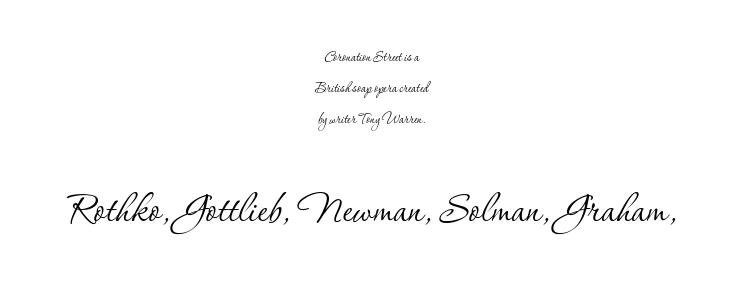
{"serif": "yes", "bold": "no", "weight": "thin", "width": "normal", "stroke_contrast": "low", "x_height": "small", "monospaced": "no", "underline": "no", "align": "center", "line_spacing_ratio": 1.83, "letter_spacing": "normal", "letter_spacing_em": 0.0, "larger_block": "second", "size_ratio": 3.0, "glyph_px": 51}
